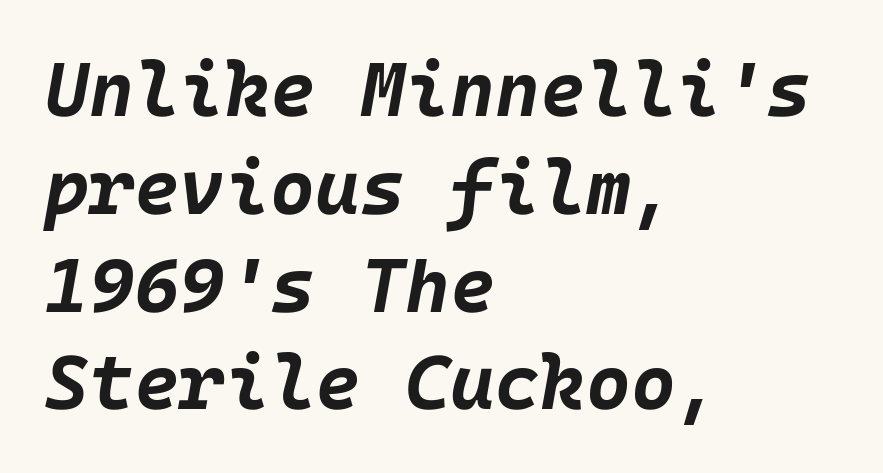
{"italic": "yes", "lean": "right", "slant_degrees": 10, "bold": "yes", "weight": "bold", "width": "normal", "stroke_contrast": "low", "x_height": "large", "underline": "no", "align": "left", "line_spacing": "normal", "line_spacing_ratio": 1.27, "letter_spacing": "normal", "letter_spacing_em": 0.0, "glyph_px": 77}
